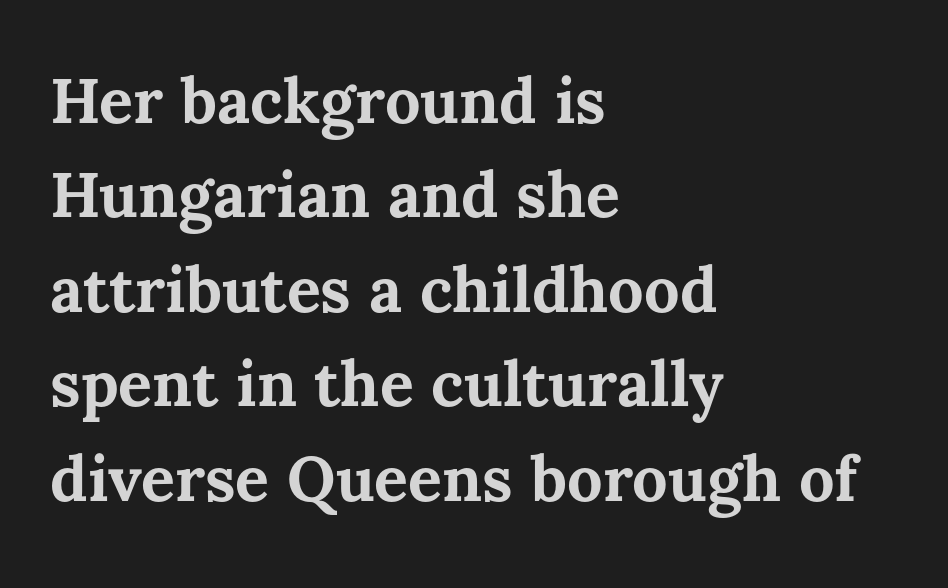
Horizontal bands of white between lines are of average thickness. Just letters on the line, the space beneath them empty. A dark, heavy texture on the line: the type is bold. A classic flush-left, rag-right setting is used for this passage.
